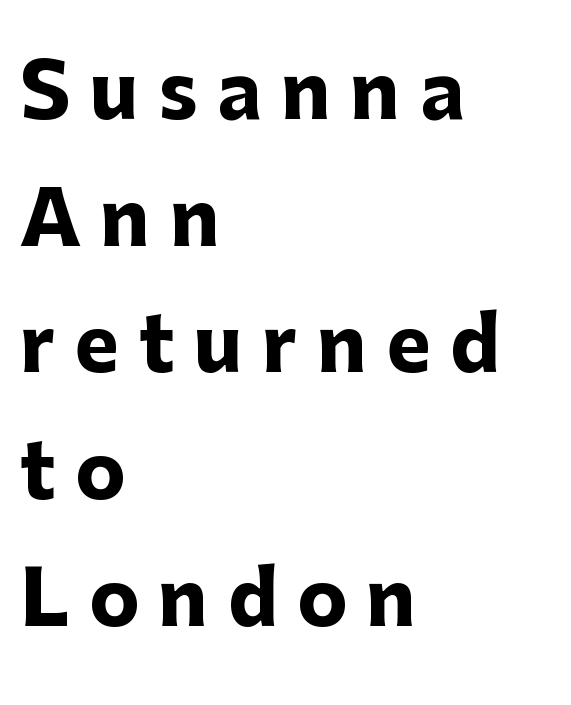
The image shows 75 px heavy sans-serif type, upright; set left-aligned, normal line spacing (1.69x), unusually wide letter spacing (+0.26 em), not underlined; low stroke contrast and a medium x-height.
